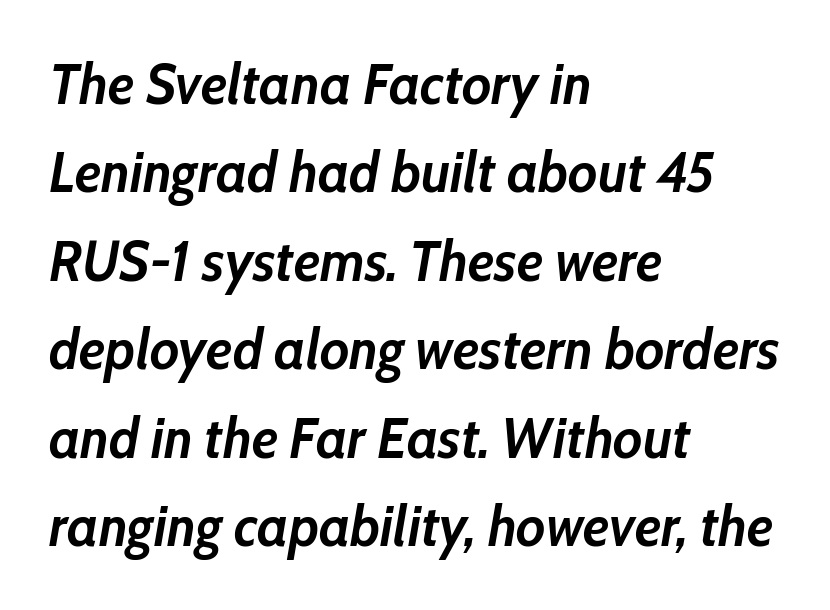
The typography opts for an oblique posture over an upright one. Characters follow at the spacing the type designer built in. Only glyphs here, with clear space below each row. Stroke thickness is high; the sample reads as a true bold.
